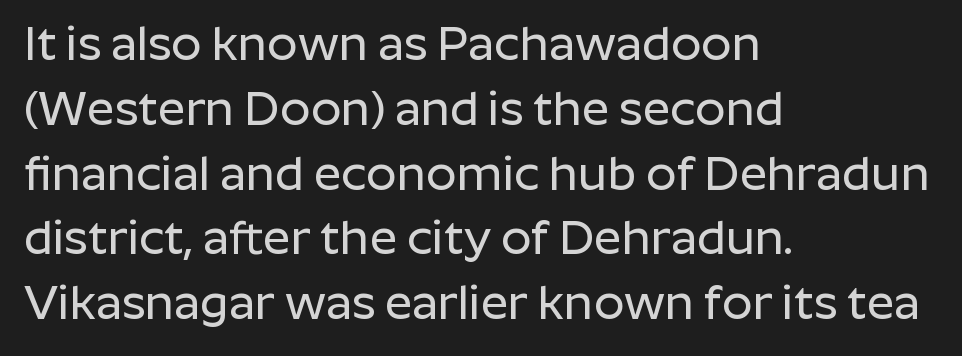
Q: Is the text italic (slanted)? A: No, it is upright.
Q: Is the typeface a serif or a sans-serif typeface? A: Sans-serif.
Q: Is the text underlined? A: No.
Q: How is the paragraph aligned? A: Left-aligned.
Q: Is the spacing between letters normal or unusually wide? A: Normal.
Q: Is the spacing between lines tight, normal or loose? A: Normal.
Q: Width (condensed, normal, or wide)? A: Normal.
Q: Stroke contrast? A: Low.
Q: x-height? A: Medium.
Q: Monospaced? A: No.
